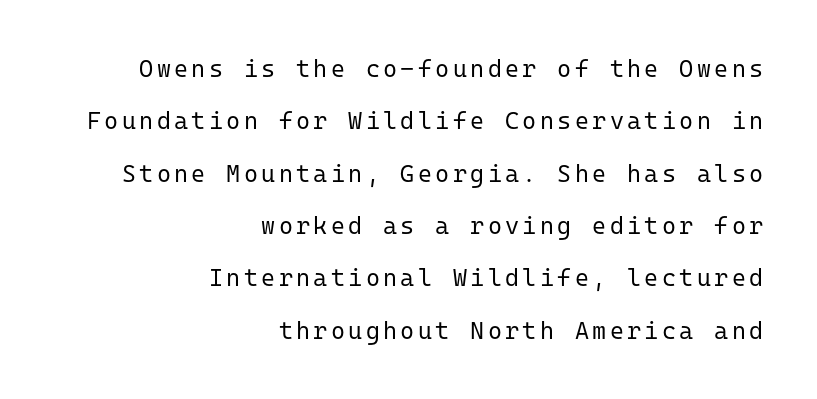
Q: Is the text bold? A: No.
Q: Is the text italic (slanted)? A: No, it is upright.
Q: Is the text underlined? A: No.
Q: How is the paragraph aligned? A: Right-aligned.
Q: Is the spacing between lines tight, normal or loose? A: Loose.
